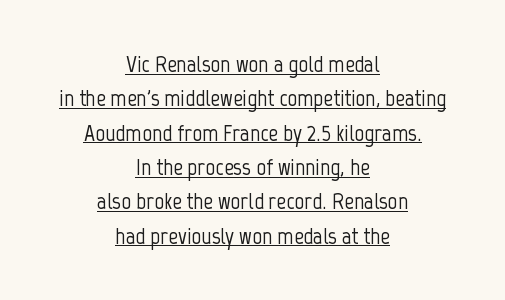
Baseline-to-baseline distance is the conventional proportion of letter height. Compared with undecorated copy, this sample adds a rule below the words. The gaps between neighbouring characters are ordinary and unremarkable. The paragraph has two soft edges and a firm central axis. You can tell it's not italic because the verticals are truly vertical.
